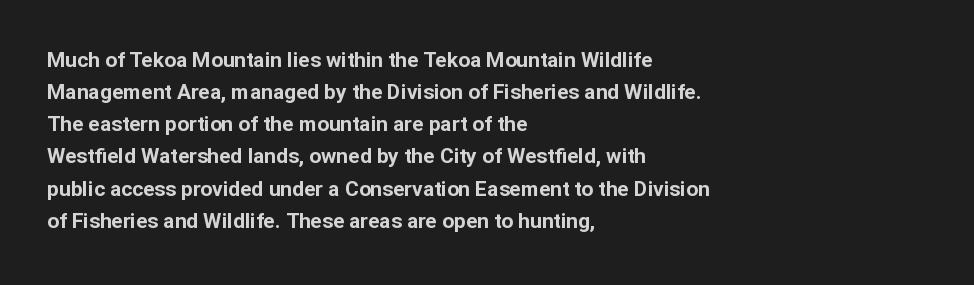
{"italic": "no", "bold": "yes", "underline": "no", "align": "left", "line_spacing": "normal", "line_spacing_ratio": 1.53, "letter_spacing": "normal", "letter_spacing_em": 0.0, "glyph_px": 21}
